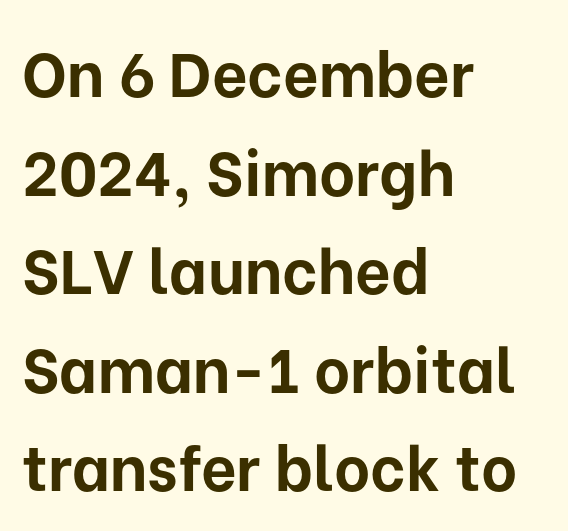
{"serif": "no", "italic": "no", "bold": "yes", "weight": "bold", "width": "normal", "stroke_contrast": "low", "x_height": "medium", "monospaced": "no", "underline": "no", "align": "left", "line_spacing": "normal", "line_spacing_ratio": 1.59, "letter_spacing": "normal", "letter_spacing_em": 0.0, "glyph_px": 62}
